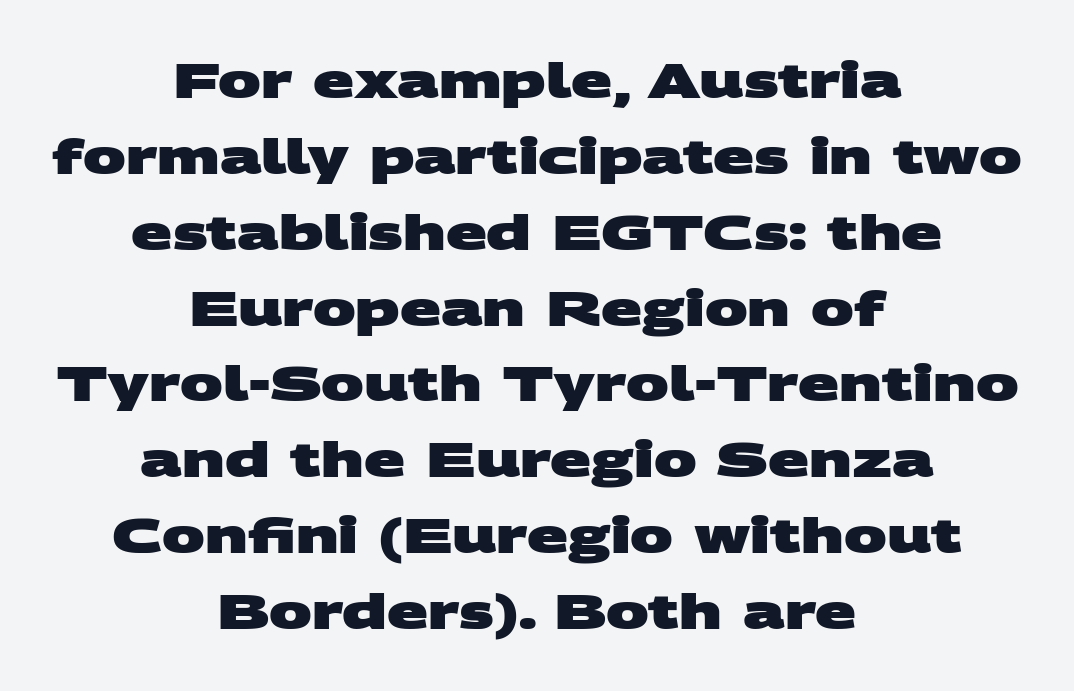
{"serif": "no", "bold": "yes", "weight": "heavy", "width": "wide", "stroke_contrast": "medium", "x_height": "large", "monospaced": "no", "underline": "no", "align": "center", "line_spacing": "normal", "line_spacing_ratio": 1.58, "letter_spacing": "normal", "letter_spacing_em": 0.0, "glyph_px": 48}
